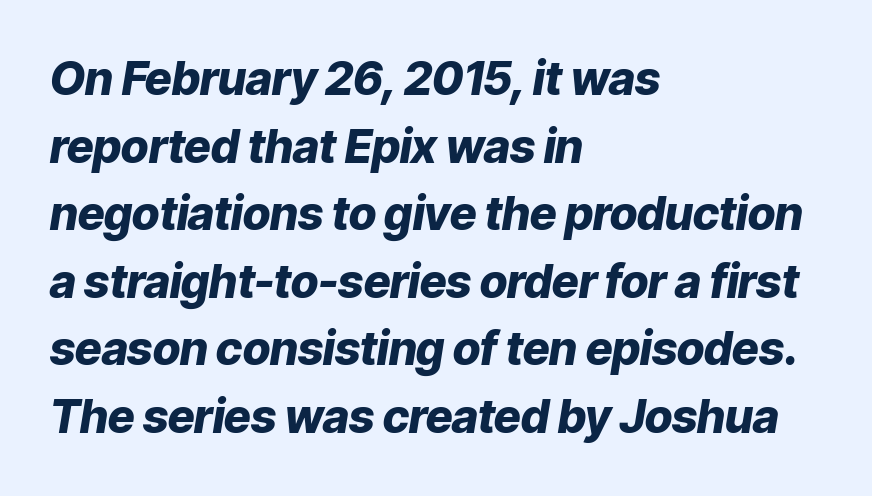
{"italic": "yes", "lean": "right", "slant_degrees": 9, "bold": "yes", "weight": "heavy", "width": "normal", "stroke_contrast": "low", "x_height": "medium", "monospaced": "no", "underline": "no", "align": "left", "line_spacing": "normal", "line_spacing_ratio": 1.47, "letter_spacing": "normal", "letter_spacing_em": 0.0, "glyph_px": 46}
